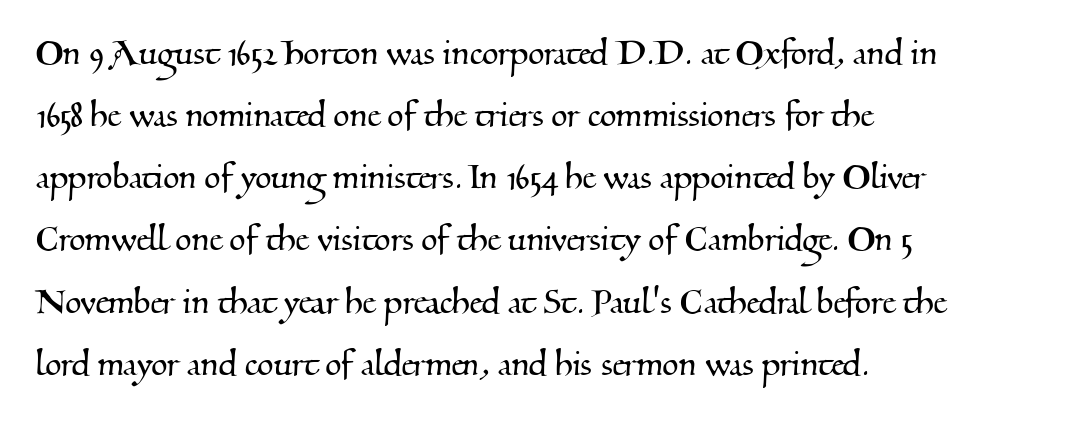
Short note: letters normally spaced. The rendering uses natural spacing where letterforms have individual widths. The font family rendered here belongs to the serif group. Which margin do the lines hug? The left one — the right edge is uneven. Summary of vertical rhythm: regular, with standard interline spacing. The string is rendered with underlining switched off.
